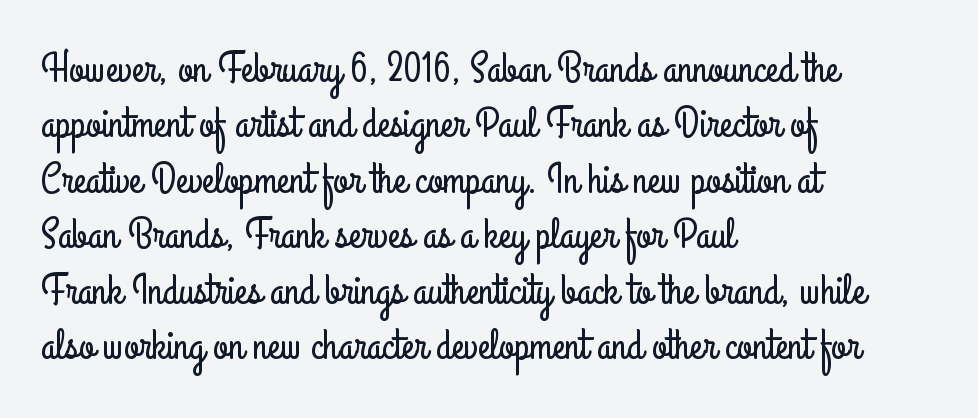
{"serif": "no", "width": "condensed", "stroke_contrast": "low", "x_height": "small", "monospaced": "no", "underline": "no", "align": "left", "line_spacing": "normal", "line_spacing_ratio": 1.32, "letter_spacing": "normal", "letter_spacing_em": 0.0, "glyph_px": 42}
